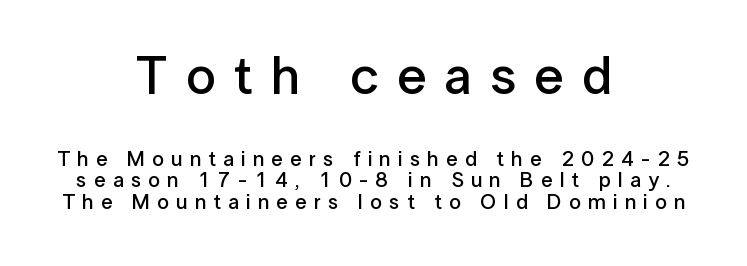
Q: Is the text bold? A: Semi-bold.
Q: Is the text italic (slanted)? A: No, it is upright.
Q: Is the typeface a serif or a sans-serif typeface? A: Sans-serif.
Q: Is the text underlined? A: No.
Q: How is the paragraph aligned? A: Centered.
Q: Is the spacing between letters normal or unusually wide? A: Unusually wide.
Q: Is the spacing between lines tight, normal or loose? A: Tight.
Q: Which block of text is set in a larger size, the first (top) or the second (bottom)? A: The first (top) one.
Q: Width (condensed, normal, or wide)? A: Normal.
Q: Stroke contrast? A: Low.
Q: x-height? A: Medium.
Q: Monospaced? A: No.
